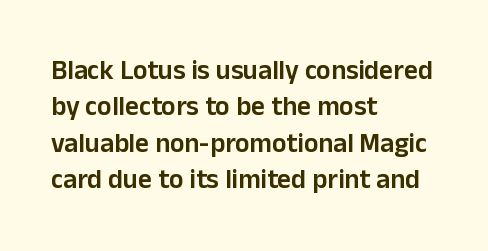
{"italic": "no", "bold": "semi", "underline": "no", "align": "left", "line_spacing": "normal", "line_spacing_ratio": 1.35, "letter_spacing": "normal", "letter_spacing_em": 0.0, "glyph_px": 27}
